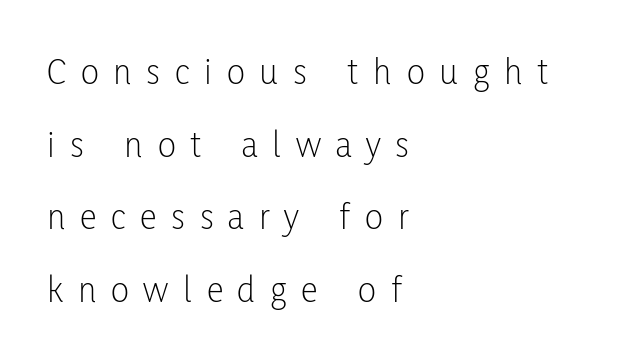
The image shows 38 px light, condensed sans-serif type, upright; set left-aligned, loose line spacing (1.91x), unusually wide letter spacing (+0.39 em), not underlined; low stroke contrast and a medium x-height.
